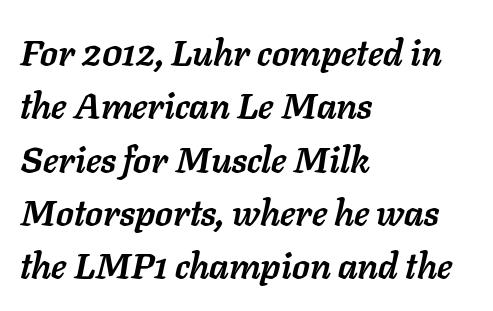
The image shows 36 px semibold type, italic (leaning right); set left-aligned, normal line spacing (1.48x), normal letter spacing, not underlined; low stroke contrast and a medium x-height.
